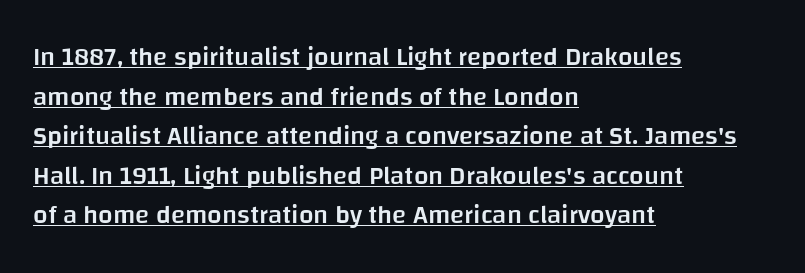
Q: Is the text bold? A: Semi-bold.
Q: Is the text italic (slanted)? A: No, it is upright.
Q: Is the text underlined? A: Yes.
Q: How is the paragraph aligned? A: Left-aligned.
Q: Is the spacing between letters normal or unusually wide? A: Normal.
Q: Is the spacing between lines tight, normal or loose? A: Normal.
